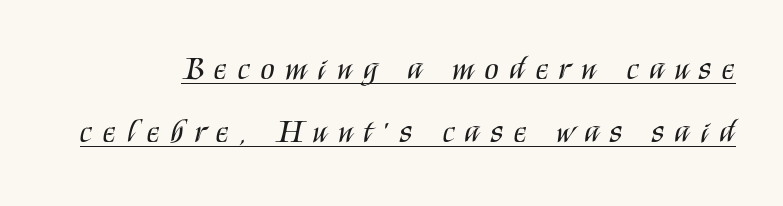
Q: Is the text bold? A: No.
Q: Is the text italic (slanted)? A: Yes.
Q: Is the typeface a serif or a sans-serif typeface? A: Sans-serif.
Q: Is the text underlined? A: Yes.
Q: Is the spacing between letters normal or unusually wide? A: Unusually wide.
Q: Is the spacing between lines tight, normal or loose? A: Loose.
Q: Width (condensed, normal, or wide)? A: Condensed.
Q: Stroke contrast? A: Medium.
Q: x-height? A: Large.
Q: Monospaced? A: No.
